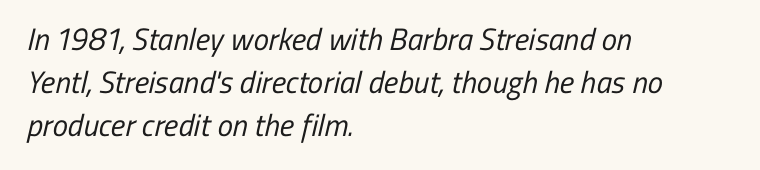
Note: no serifs on the glyphs. Characters follow at the spacing the type designer built in. This sample keeps an unexceptional amount of space between lines. Stem width sits at or under what a default text font uses. The letters advance in unequal steps, a hallmark of proportional type.
